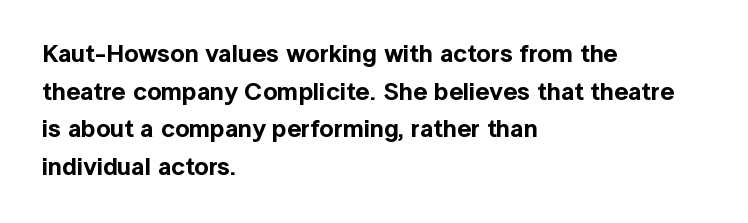
{"italic": "no", "underline": "no", "align": "left", "line_spacing": "normal", "line_spacing_ratio": 1.51, "letter_spacing": "normal", "letter_spacing_em": 0.0, "glyph_px": 25}
